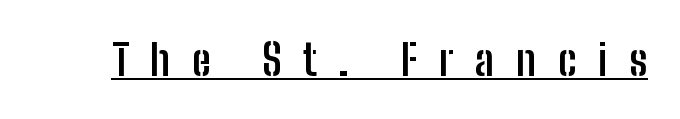
Q: Is the text bold? A: Yes.
Q: Is the text italic (slanted)? A: No, it is upright.
Q: Is the typeface a serif or a sans-serif typeface? A: Sans-serif.
Q: Is the text underlined? A: Yes.
Q: Is the spacing between letters normal or unusually wide? A: Unusually wide.
Q: Width (condensed, normal, or wide)? A: Condensed.
Q: Stroke contrast? A: Low.
Q: x-height? A: Medium.
Q: Monospaced? A: No.
